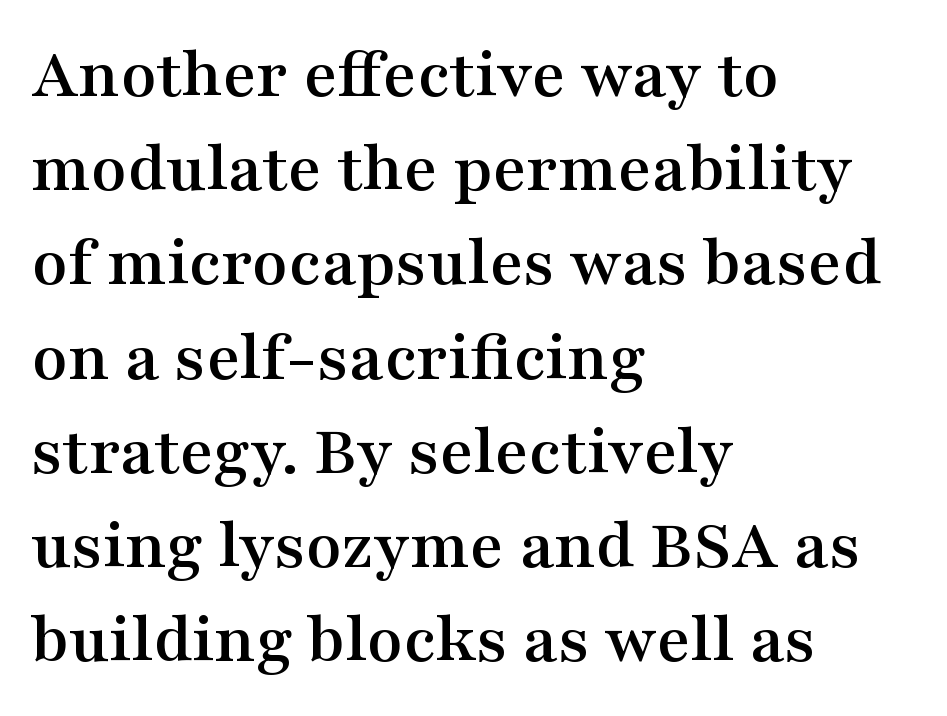
{"serif": "yes", "italic": "no", "width": "wide", "stroke_contrast": "medium", "x_height": "medium", "monospaced": "no", "underline": "no", "align": "left", "line_spacing": "normal", "line_spacing_ratio": 1.29, "letter_spacing": "normal", "letter_spacing_em": 0.0, "glyph_px": 73}
